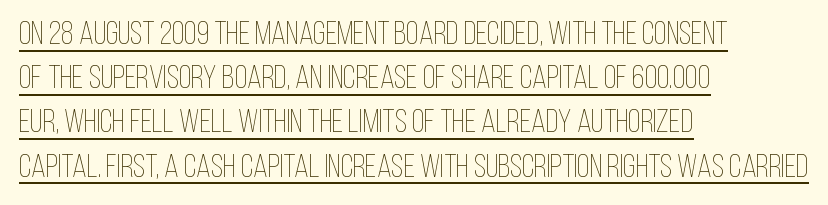
No chunkiness to these letters — they're not bold. A typesetter would call this proportional, since set widths differ per character. Vertically, the passage feels balanced, rows spaced as you'd expect. Caption: multi-line text, flush left, ragged right.
